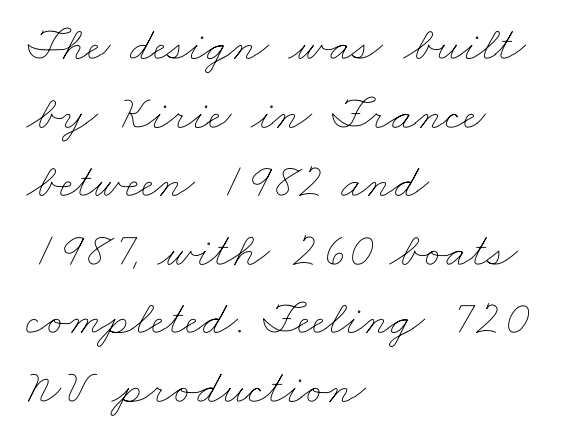
Q: Is the text bold? A: No.
Q: Is the text underlined? A: No.
Q: How is the paragraph aligned? A: Left-aligned.
Q: Is the spacing between letters normal or unusually wide? A: Normal.
Q: Is the spacing between lines tight, normal or loose? A: Normal.
Q: Width (condensed, normal, or wide)? A: Wide.
Q: Stroke contrast? A: Low.
Q: x-height? A: Small.
Q: Monospaced? A: No.
